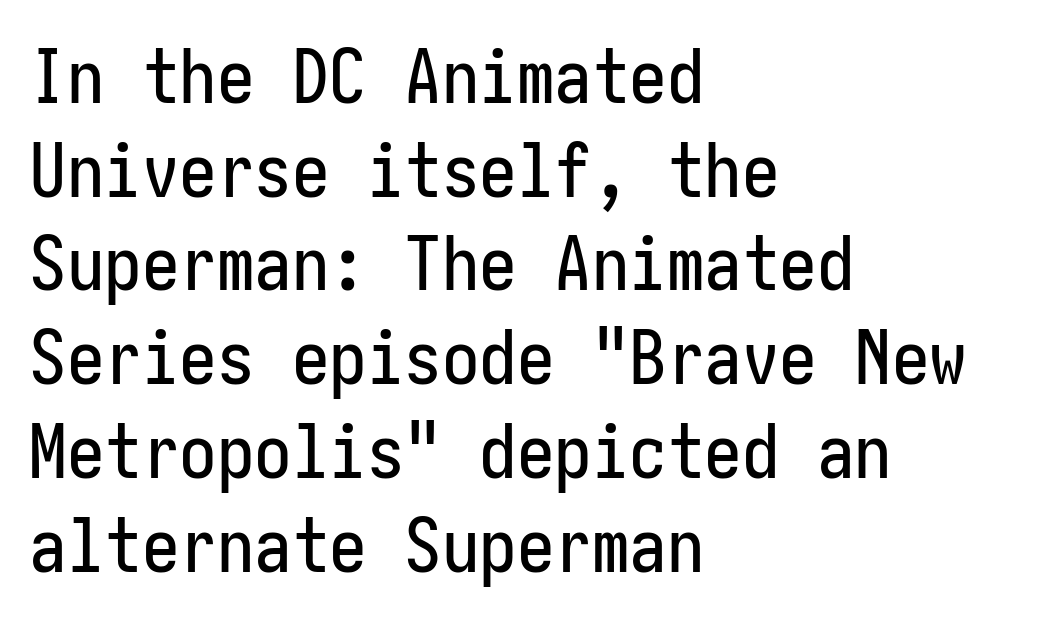
Q: Is the text italic (slanted)? A: No, it is upright.
Q: Is the typeface a serif or a sans-serif typeface? A: Sans-serif.
Q: Is the text underlined? A: No.
Q: How is the paragraph aligned? A: Left-aligned.
Q: Is the spacing between letters normal or unusually wide? A: Normal.
Q: Is the spacing between lines tight, normal or loose? A: Normal.
Q: Width (condensed, normal, or wide)? A: Condensed.
Q: Stroke contrast? A: Low.
Q: x-height? A: Medium.
